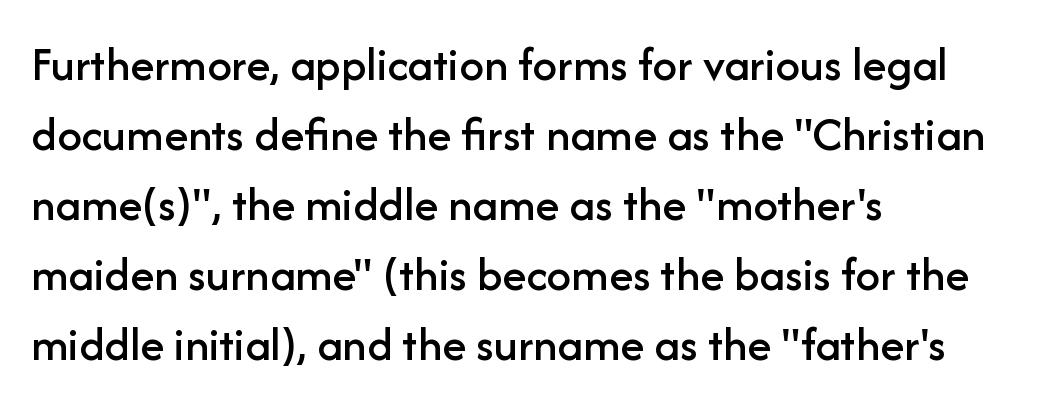
A typesetter would call this leading conventional body-copy spacing. The font's upright variant was chosen for this text. The letters advance in unequal steps, a hallmark of proportional type. Is the block centered? No — it sits flush against the left margin. No extra tracking has been applied to these lines. The gap between lines stays unmarked.
